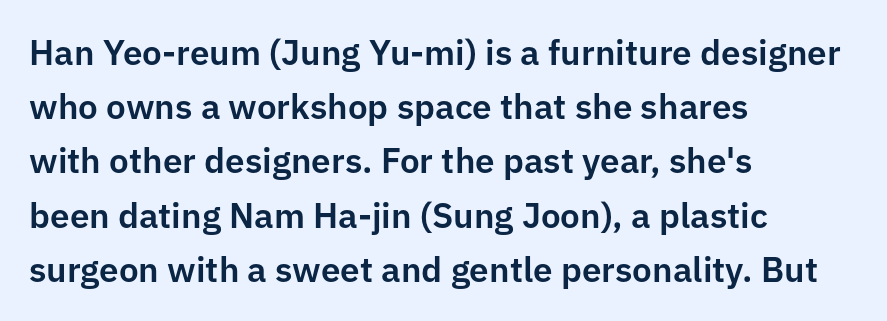
{"serif": "no", "italic": "no", "width": "normal", "stroke_contrast": "low", "x_height": "medium", "monospaced": "no", "underline": "no", "align": "left", "line_spacing": "normal", "line_spacing_ratio": 1.55, "letter_spacing": "normal", "letter_spacing_em": 0.0, "glyph_px": 35}
